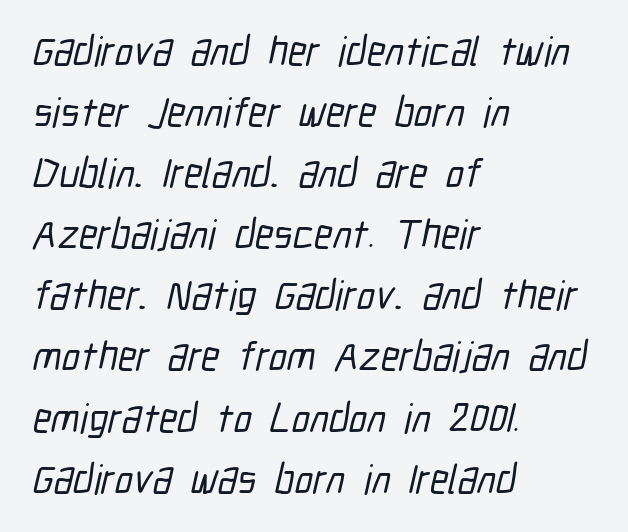
{"serif": "no", "width": "condensed", "stroke_contrast": "low", "x_height": "medium", "monospaced": "no", "underline": "no", "align": "left", "line_spacing": "normal", "line_spacing_ratio": 1.49, "letter_spacing": "normal", "letter_spacing_em": 0.0, "glyph_px": 41}
